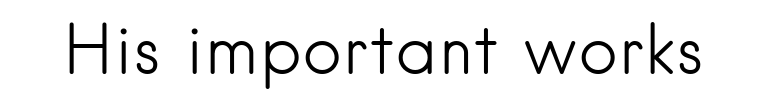
Q: Is the text bold? A: No.
Q: Is the text italic (slanted)? A: No, it is upright.
Q: Is the typeface a serif or a sans-serif typeface? A: Sans-serif.
Q: Is the text underlined? A: No.
Q: Is the spacing between letters normal or unusually wide? A: Normal.
Q: Width (condensed, normal, or wide)? A: Normal.
Q: Stroke contrast? A: Low.
Q: x-height? A: Small.
Q: Monospaced? A: No.
